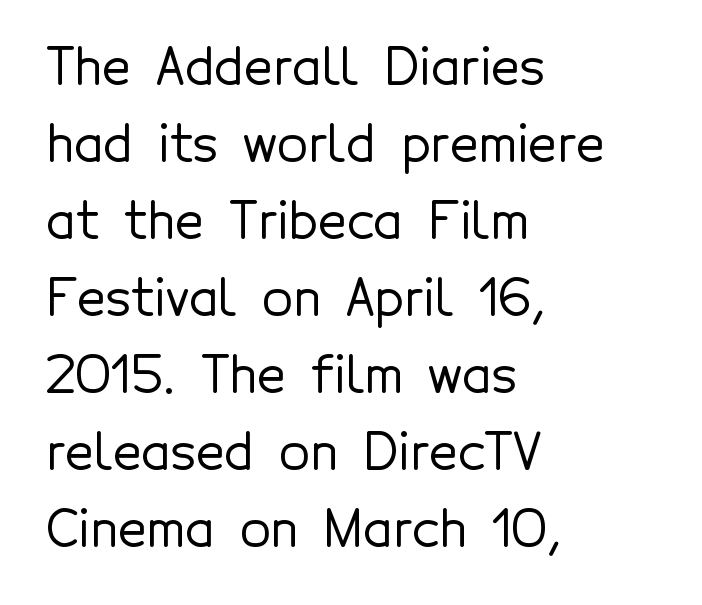
Plain, unruled lines of type. Ascenders rise straight up at ninety degrees. Proportional: the letters do not fall into vertical columns. The compositor pushed each line to the left boundary. In terms of leading, this rendering sits right in the middle.
